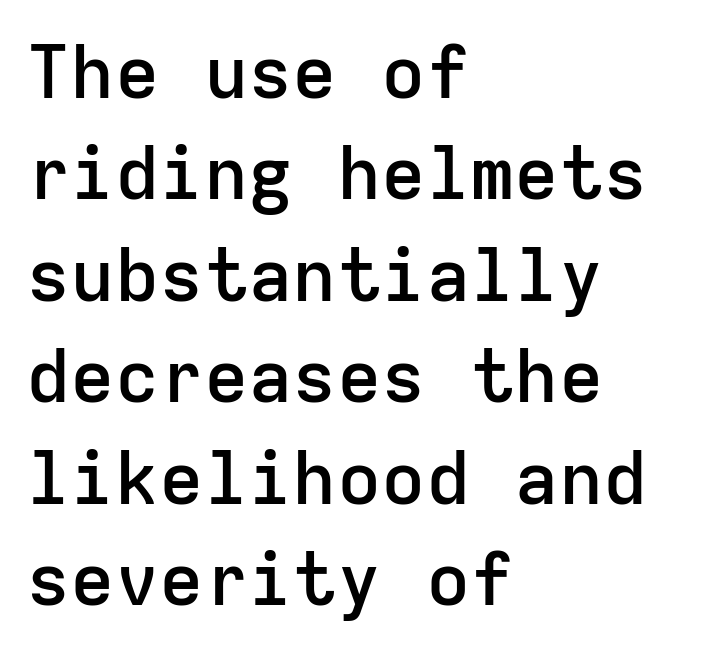
The image shows 74 px semibold sans-serif type, upright, monospaced; set left-aligned, normal line spacing (1.37x), normal letter spacing, not underlined; low stroke contrast and a medium x-height.
